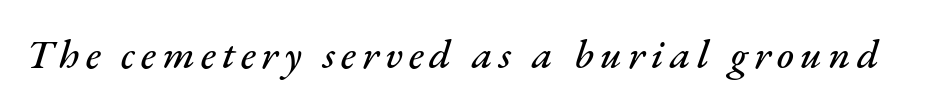
Q: Is the text italic (slanted)? A: Yes, it leans right by about 17 degrees.
Q: Is the text underlined? A: No.
Q: Width (condensed, normal, or wide)? A: Normal.
Q: Stroke contrast? A: Medium.
Q: x-height? A: Small.
Q: Monospaced? A: No.
